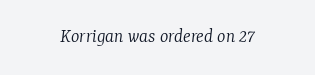
The type is set solid horizontally, with unmodified tracking. Layout note: lines centered. In terms of posture, this sample is oblique. The cut favours lightness, reaching ordinary text weight at its darkest. The glyphs are unaccompanied by any horizontal stroke below them.
